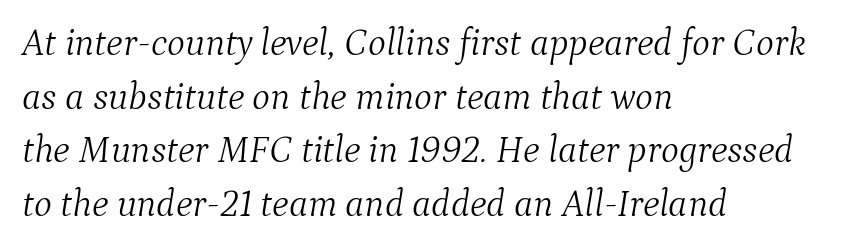
{"serif": "yes", "italic": "yes", "lean": "right", "slant_degrees": 9, "bold": "no", "weight": "light", "width": "normal", "stroke_contrast": "medium", "x_height": "medium", "monospaced": "no", "underline": "no", "align": "left", "line_spacing": "normal", "line_spacing_ratio": 1.41, "letter_spacing": "normal", "letter_spacing_em": 0.0, "glyph_px": 38}
